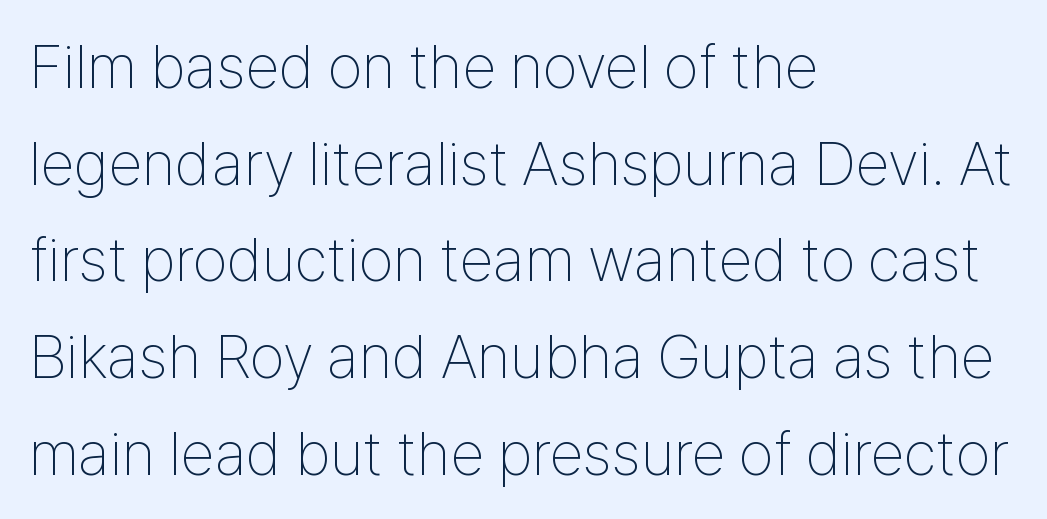
The image shows 62 px thin, condensed sans-serif type, upright; set left-aligned, normal line spacing (1.56x), normal letter spacing, not underlined; low stroke contrast and a medium x-height.
